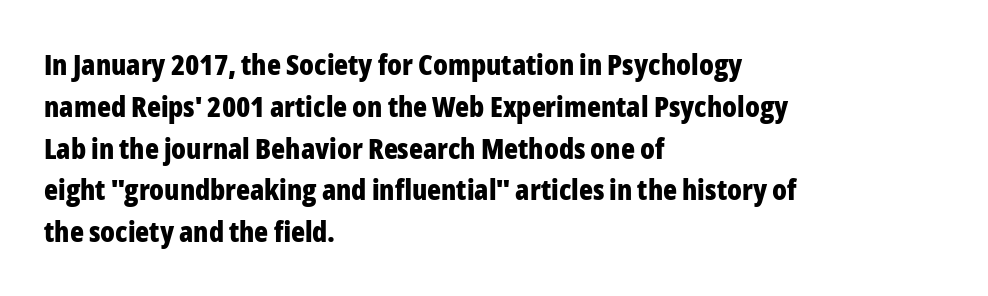
{"serif": "no", "italic": "no", "bold": "yes", "weight": "bold", "width": "condensed", "stroke_contrast": "low", "x_height": "medium", "monospaced": "no", "underline": "no", "align": "left", "line_spacing": "normal", "line_spacing_ratio": 1.44, "letter_spacing": "normal", "letter_spacing_em": 0.0, "glyph_px": 29}
